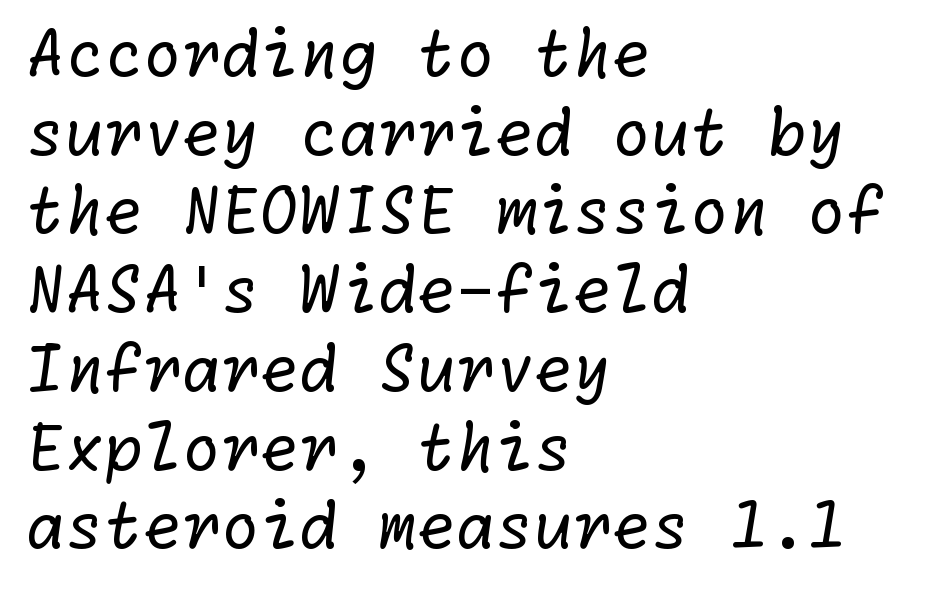
The image shows 63 px regular-weight sans-serif type; set left-aligned, normal line spacing (1.25x), normal letter spacing, not underlined; low stroke contrast and a medium x-height.
